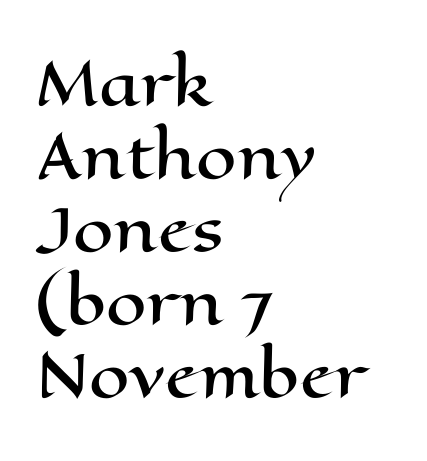
Q: Is the text italic (slanted)? A: No, it is upright.
Q: Is the text underlined? A: No.
Q: How is the paragraph aligned? A: Left-aligned.
Q: Is the spacing between letters normal or unusually wide? A: Normal.
Q: Is the spacing between lines tight, normal or loose? A: Normal.
Q: Width (condensed, normal, or wide)? A: Wide.
Q: Stroke contrast? A: High.
Q: x-height? A: Medium.
Q: Monospaced? A: No.
